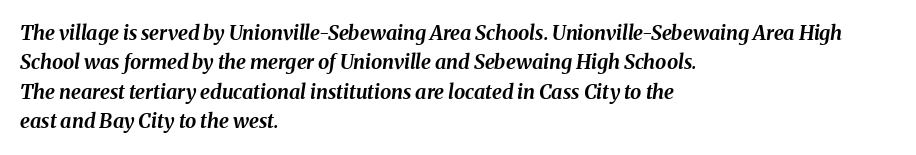
Q: Is the text bold? A: Yes.
Q: Is the text italic (slanted)? A: Yes, it leans right by about 8 degrees.
Q: Is the text underlined? A: No.
Q: How is the paragraph aligned? A: Left-aligned.
Q: Is the spacing between letters normal or unusually wide? A: Normal.
Q: Is the spacing between lines tight, normal or loose? A: Normal.
